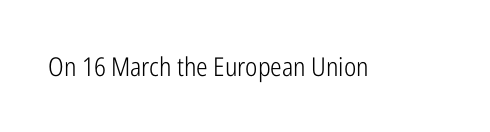
{"italic": "no", "bold": "no", "underline": "no", "letter_spacing": "normal", "letter_spacing_em": 0.0, "glyph_px": 26}
